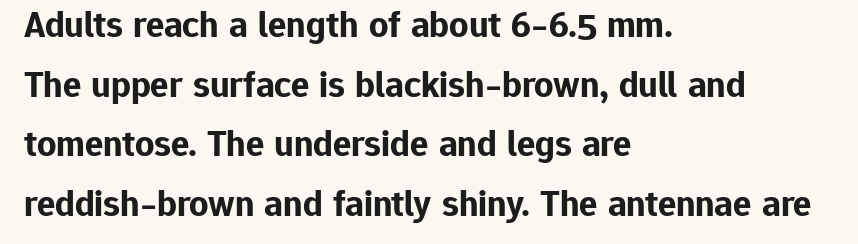
A normal amount of white space separates one row of letters from the next. Rendered with straight, roman letterforms. The passage shown is not underscored anywhere. No feet cap the strokes, marking this as sans-serif type. Spacing between characters is what you'd get straight out of the box. A student would call this left alignment; a typographer would say flush left, rag right.
